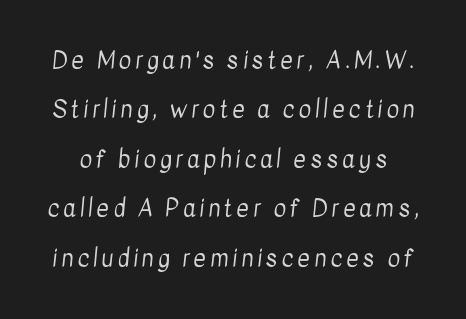
Q: Is the text bold? A: No.
Q: Is the text underlined? A: No.
Q: Is the spacing between lines tight, normal or loose? A: Loose.
